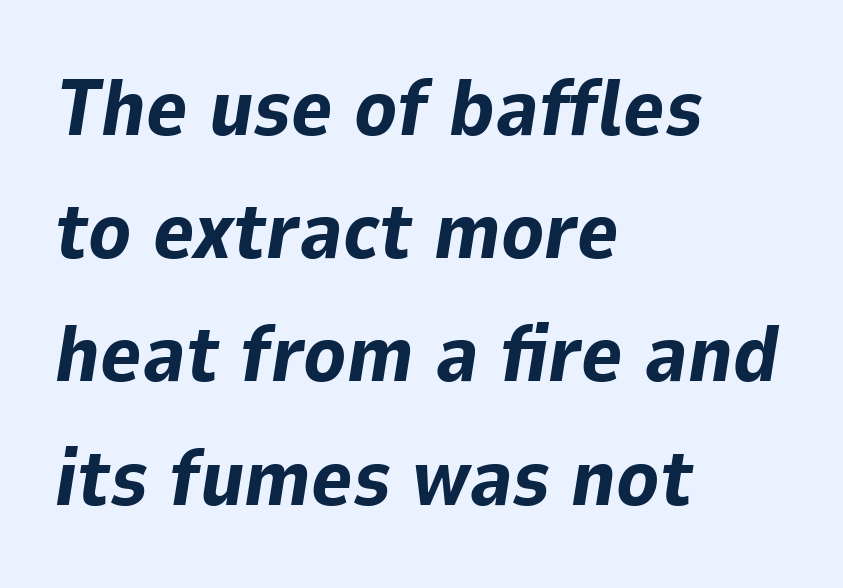
Q: Is the text bold? A: Yes.
Q: Is the text italic (slanted)? A: Yes, it leans right by about 9 degrees.
Q: Is the text underlined? A: No.
Q: How is the paragraph aligned? A: Left-aligned.
Q: Is the spacing between letters normal or unusually wide? A: Normal.
Q: Is the spacing between lines tight, normal or loose? A: Normal.
Q: Width (condensed, normal, or wide)? A: Normal.
Q: Stroke contrast? A: Low.
Q: x-height? A: Medium.
Q: Monospaced? A: No.
